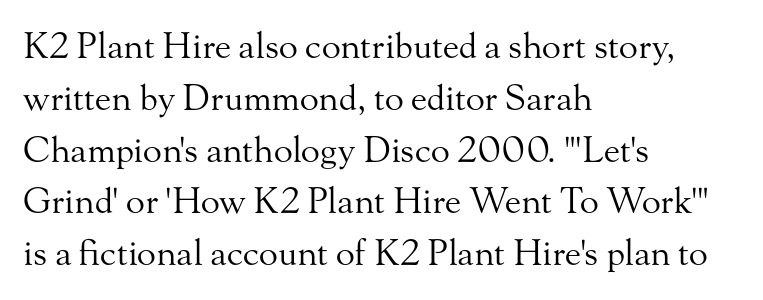
The image shows 35 px regular-weight serif type, upright; set left-aligned, normal line spacing (1.48x), normal letter spacing, not underlined; medium stroke contrast and a small x-height.
